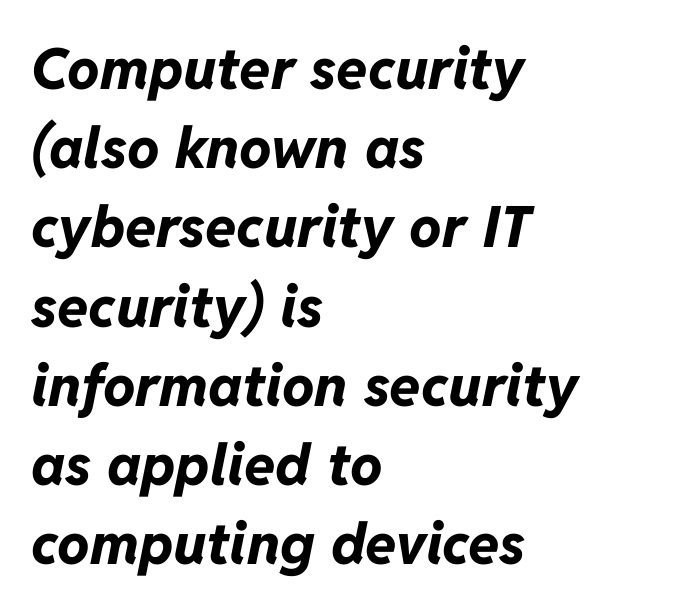
{"italic": "yes", "lean": "right", "slant_degrees": 11, "bold": "yes", "weight": "bold", "width": "normal", "stroke_contrast": "low", "x_height": "medium", "monospaced": "no", "underline": "no", "align": "left", "line_spacing": "normal", "line_spacing_ratio": 1.39, "letter_spacing": "normal", "letter_spacing_em": 0.0, "glyph_px": 57}
